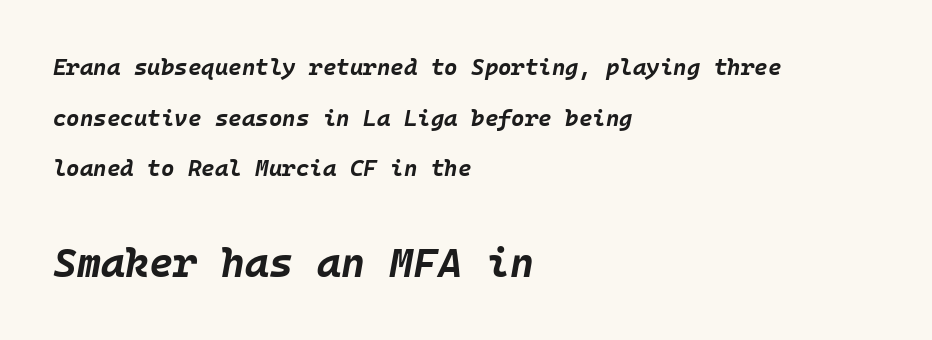
The letters sit at their default tracking, neither squeezed nor spread. The space beneath each line is pristine and unruled. Line beginnings align vertically; line endings do not. Airy leading.
